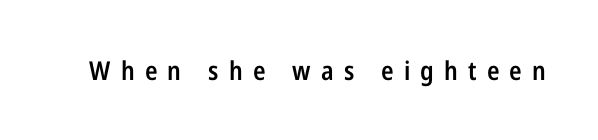
Q: Is the text bold? A: Semi-bold.
Q: Is the text italic (slanted)? A: No, it is upright.
Q: Is the text underlined? A: No.
Q: Is the spacing between letters normal or unusually wide? A: Unusually wide.
